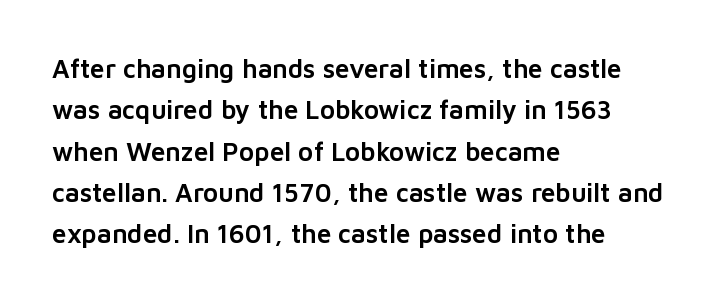
{"italic": "no", "underline": "no", "align": "left", "line_spacing": "normal", "line_spacing_ratio": 1.59, "letter_spacing": "normal", "letter_spacing_em": 0.0, "glyph_px": 26}
